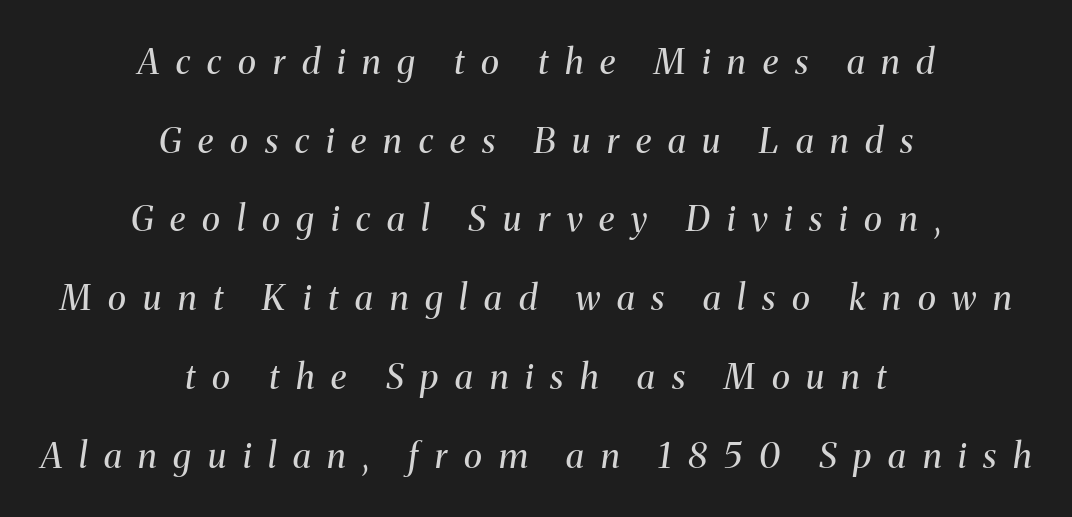
Q: Is the text bold? A: No.
Q: Is the text italic (slanted)? A: Yes, it leans right by about 8 degrees.
Q: Is the typeface a serif or a sans-serif typeface? A: Serif.
Q: Is the text underlined? A: No.
Q: How is the paragraph aligned? A: Centered.
Q: Is the spacing between letters normal or unusually wide? A: Unusually wide.
Q: Is the spacing between lines tight, normal or loose? A: Loose.
Q: Width (condensed, normal, or wide)? A: Normal.
Q: Stroke contrast? A: Medium.
Q: x-height? A: Medium.
Q: Monospaced? A: No.
